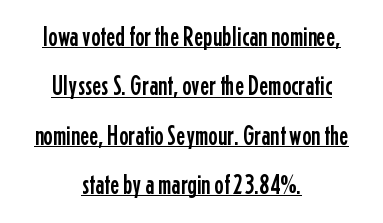
Nope, no serifs anywhere on these letters. Tracking here is standard; glyphs follow each other at the usual distance. A typesetter would call this proportional, since set widths differ per character. The lettering is marked with a stroke running underneath it. The rag falls on both sides of this text block equally.
